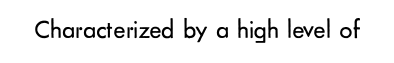
The image shows 26 px text type, upright; set normal letter spacing, not underlined.
